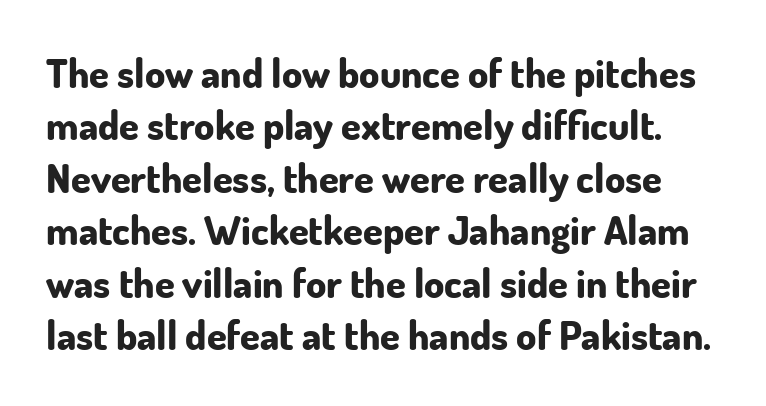
Each word holds together tightly as a unit, with standard inter-letter gaps. Baseline-to-baseline distance is the conventional proportion of letter height. Classification — sans serif. Think of a printed novel: that variable character pitch is what you see here. Each row of text sits above clean, open space. Nope, not italic — everything's standing straight.
